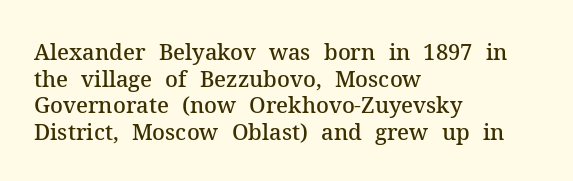
The image shows 22 px text type, upright; set left-aligned, line spacing 1.21x, normal letter spacing, not underlined.
